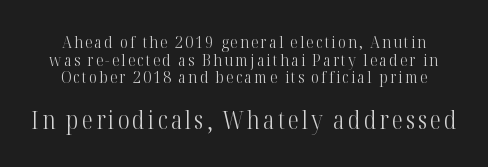
Q: Is the text bold? A: No.
Q: Is the text italic (slanted)? A: No, it is upright.
Q: Is the text underlined? A: No.
Q: Is the spacing between lines tight, normal or loose? A: Tight.
Q: Which block of text is set in a larger size, the first (top) or the second (bottom)? A: The second (bottom) one.
